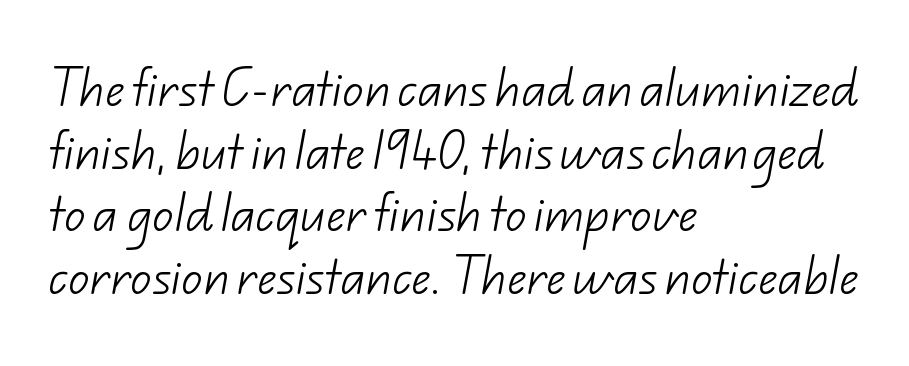
What kind of face is this? One without serifs — a sans. Looks like regular typesetting: each glyph gets only the width it needs. Which margin do the lines hug? The left one — the right edge is uneven. A normal amount of white space separates one row of letters from the next.
